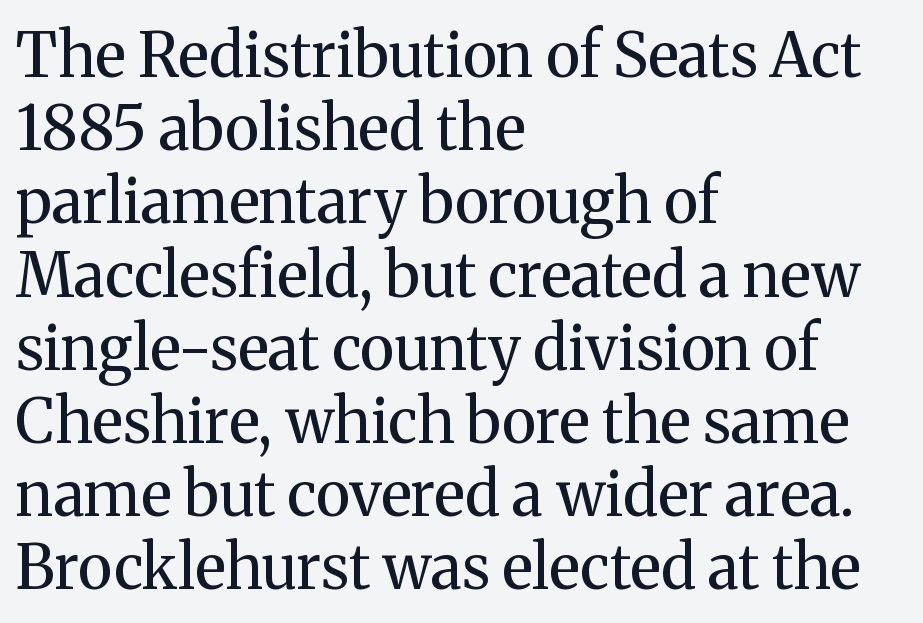
Q: Is the text bold? A: No.
Q: Is the text italic (slanted)? A: No, it is upright.
Q: Is the typeface a serif or a sans-serif typeface? A: Serif.
Q: Is the text underlined? A: No.
Q: How is the paragraph aligned? A: Left-aligned.
Q: Is the spacing between letters normal or unusually wide? A: Normal.
Q: Width (condensed, normal, or wide)? A: Normal.
Q: Stroke contrast? A: Medium.
Q: x-height? A: Medium.
Q: Monospaced? A: No.
